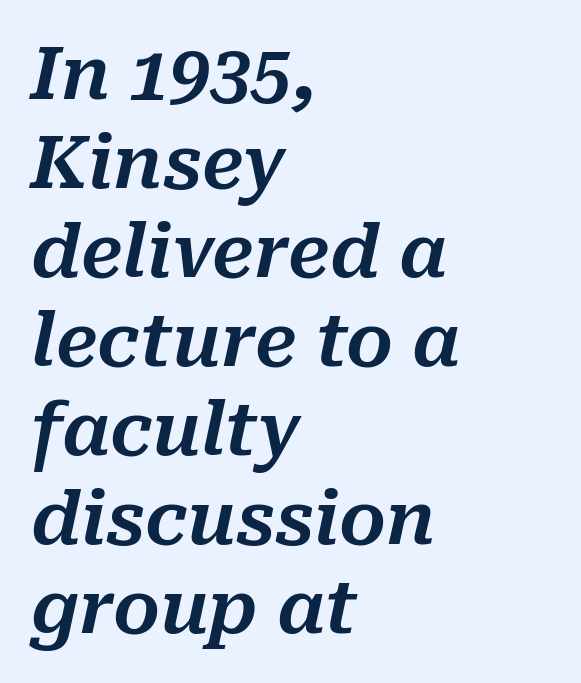
The image shows 73 px text type, italic (leaning right); set left-aligned, line spacing 1.22x, normal letter spacing, not underlined; medium stroke contrast and a medium x-height.
